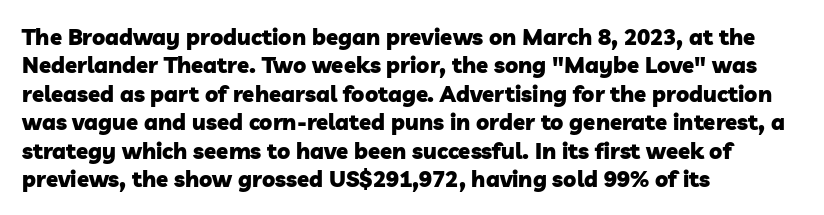
Q: Is the text bold? A: Yes.
Q: Is the text underlined? A: No.
Q: How is the paragraph aligned? A: Left-aligned.
Q: Is the spacing between letters normal or unusually wide? A: Normal.
Q: Is the spacing between lines tight, normal or loose? A: Normal.
